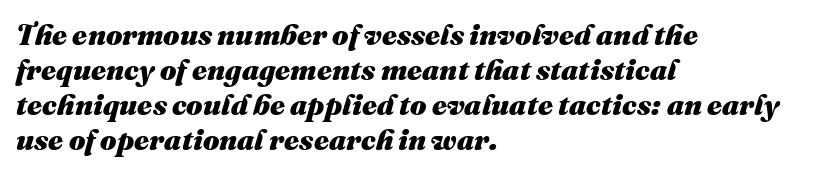
Q: Is the text bold? A: Yes.
Q: Is the text italic (slanted)? A: Yes, it leans right by about 16 degrees.
Q: Is the text underlined? A: No.
Q: How is the paragraph aligned? A: Left-aligned.
Q: Is the spacing between letters normal or unusually wide? A: Normal.
Q: Width (condensed, normal, or wide)? A: Normal.
Q: Stroke contrast? A: Medium.
Q: x-height? A: Medium.
Q: Monospaced? A: No.
